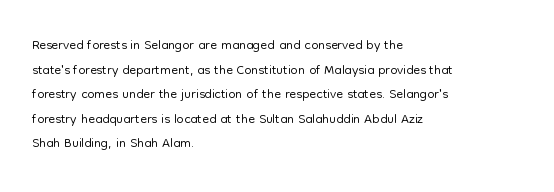
Casual observation: everything's shoved over to the left. This is not heavy type; no bold has been used. Italic? Not at all — the glyphs are vertical. The space beneath each line is pristine and unruled. No extra tracking has been applied to these lines.
